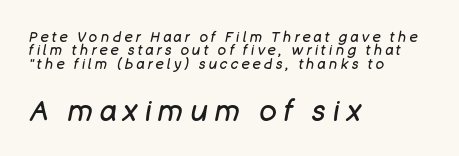
Emphasis-style slanted type is in use. Bigger letters appear in the bottom chunk; the top chunk is reduced. Stroke thickness stays within the range of a standard reading face or lighter. Vertically, the passage feels compressed, each row crowding the next.
